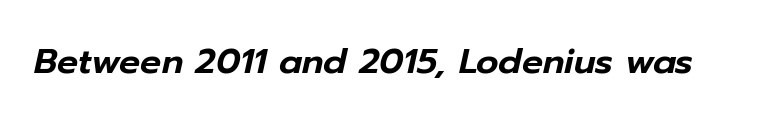
Character widths vary here, with narrow letters taking less room than wide ones. No word sits above an underline. Every character sits at an angle, as italics do. What stands out about the letter spacing? Nothing — it is the standard amount.
